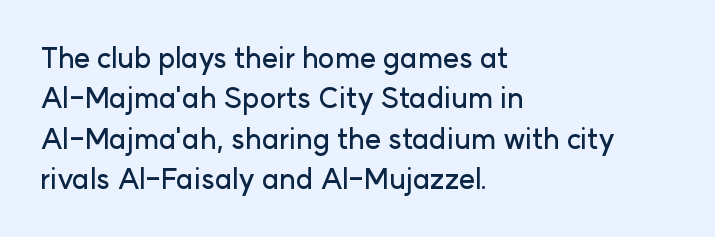
{"serif": "no", "italic": "no", "width": "normal", "stroke_contrast": "low", "x_height": "medium", "monospaced": "no", "underline": "no", "align": "left", "line_spacing": "normal", "line_spacing_ratio": 1.44, "letter_spacing": "normal", "letter_spacing_em": 0.0, "glyph_px": 28}
